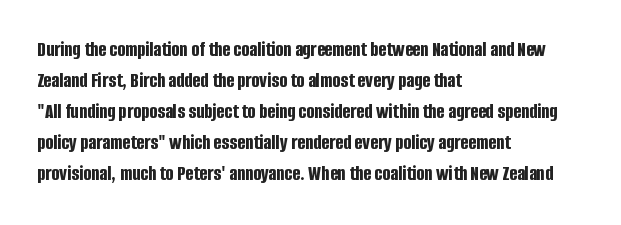
These lines keep a tight, regular rhythm from letter to letter. The typesetting leans heavy: a genuine bold. Line beginnings align vertically; line endings do not. If you drew a line through each stem, it would be perfectly vertical. Letters rest on an invisible, unmarked baseline.
